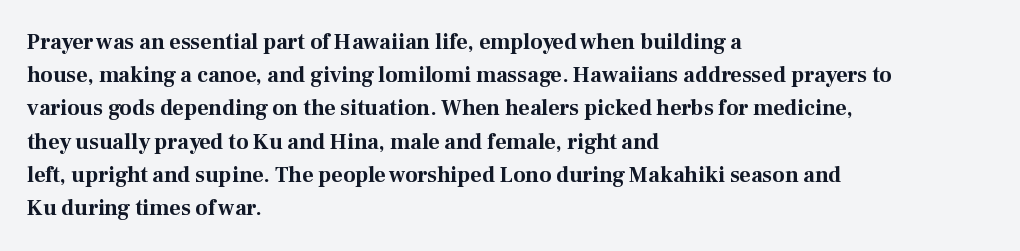
The image shows 22 px bold type, upright; set left-aligned, normal line spacing (1.51x), normal letter spacing, not underlined.
